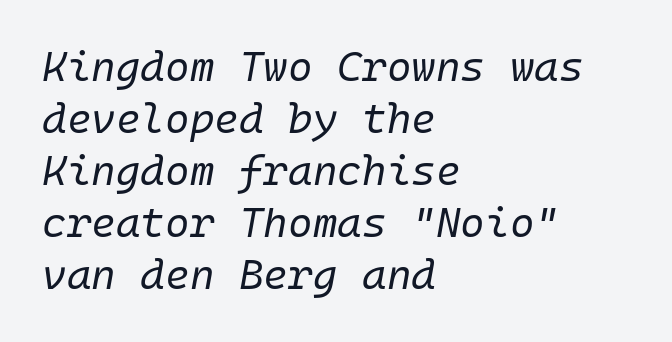
{"italic": "yes", "lean": "right", "slant_degrees": 10, "bold": "no", "weight": "regular", "width": "normal", "stroke_contrast": "low", "x_height": "medium", "underline": "no", "align": "left", "line_spacing_ratio": 1.24, "letter_spacing": "normal", "letter_spacing_em": 0.0, "glyph_px": 42}
